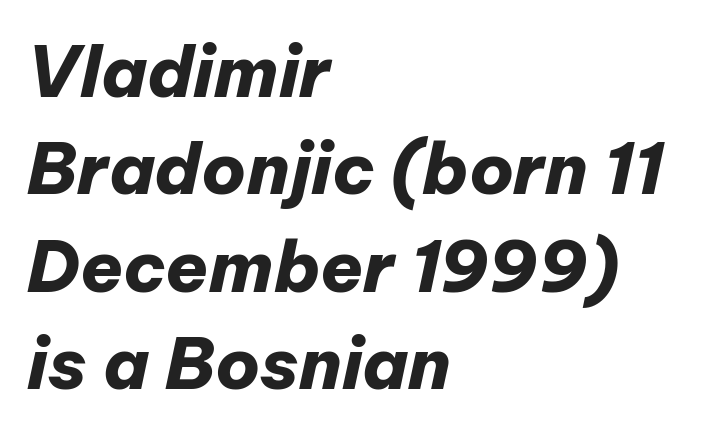
The image shows 70 px heavy type, italic (leaning right); set left-aligned, normal line spacing (1.39x), normal letter spacing, not underlined; low stroke contrast and a medium x-height.
